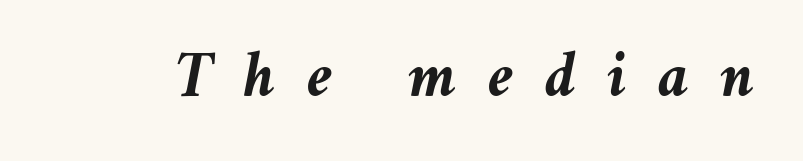
The image shows 66 px semibold type, italic (leaning right); set unusually wide letter spacing (+0.47 em), not underlined; medium stroke contrast and a medium x-height.
